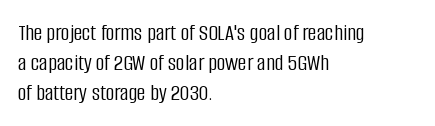
Q: Is the text bold? A: No.
Q: Is the text italic (slanted)? A: No, it is upright.
Q: Is the text underlined? A: No.
Q: How is the paragraph aligned? A: Left-aligned.
Q: Is the spacing between letters normal or unusually wide? A: Normal.
Q: Is the spacing between lines tight, normal or loose? A: Normal.
